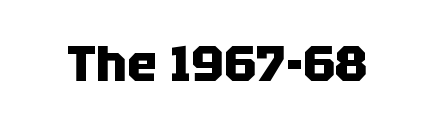
{"serif": "no", "italic": "no", "bold": "yes", "weight": "heavy", "width": "normal", "stroke_contrast": "low", "x_height": "large", "monospaced": "no", "underline": "no", "letter_spacing": "normal", "letter_spacing_em": 0.0, "glyph_px": 50}
